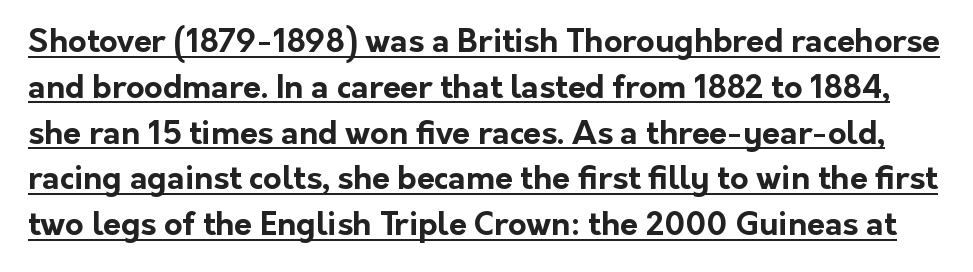
Q: Is the text bold? A: Yes.
Q: Is the text italic (slanted)? A: No, it is upright.
Q: Is the typeface a serif or a sans-serif typeface? A: Sans-serif.
Q: Is the text underlined? A: Yes.
Q: Is the spacing between letters normal or unusually wide? A: Normal.
Q: Is the spacing between lines tight, normal or loose? A: Normal.
Q: Width (condensed, normal, or wide)? A: Normal.
Q: Stroke contrast? A: Low.
Q: x-height? A: Medium.
Q: Monospaced? A: No.
